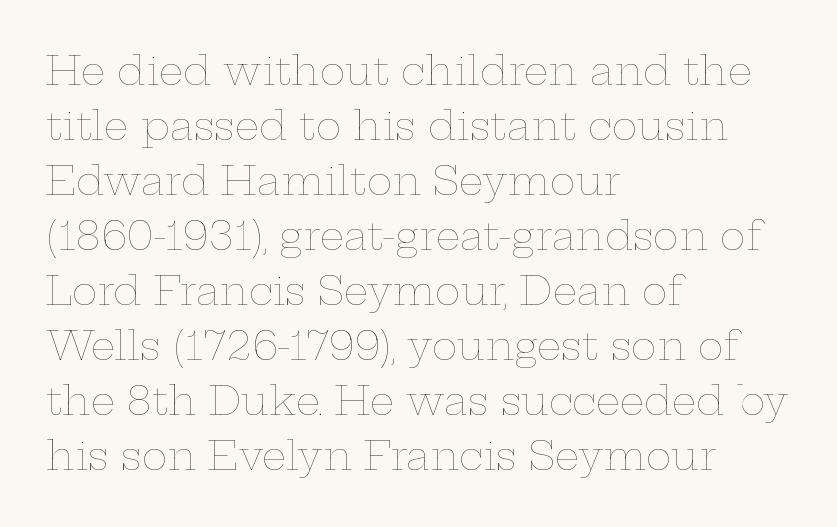
{"italic": "no", "bold": "no", "weight": "thin", "width": "wide", "stroke_contrast": "low", "x_height": "medium", "monospaced": "no", "underline": "no", "align": "left", "line_spacing": "normal", "line_spacing_ratio": 1.41, "letter_spacing": "normal", "letter_spacing_em": 0.0, "glyph_px": 39}
